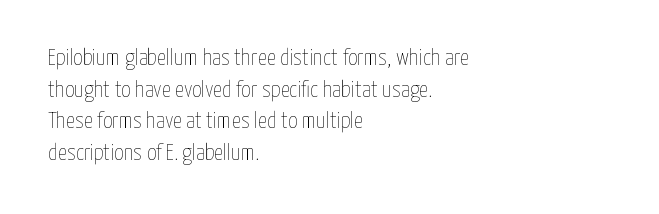
The image shows 23 px text type, upright; set left-aligned, normal line spacing (1.38x), normal letter spacing, not underlined.
